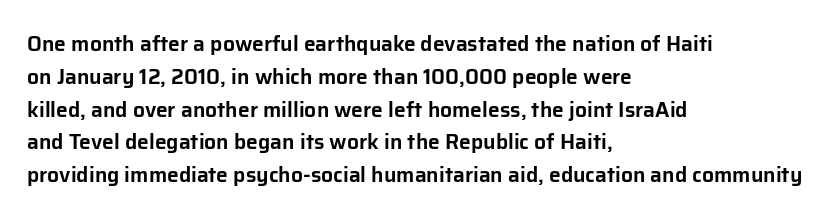
Q: Is the text italic (slanted)? A: No, it is upright.
Q: Is the text underlined? A: No.
Q: How is the paragraph aligned? A: Left-aligned.
Q: Is the spacing between letters normal or unusually wide? A: Normal.
Q: Is the spacing between lines tight, normal or loose? A: Normal.
